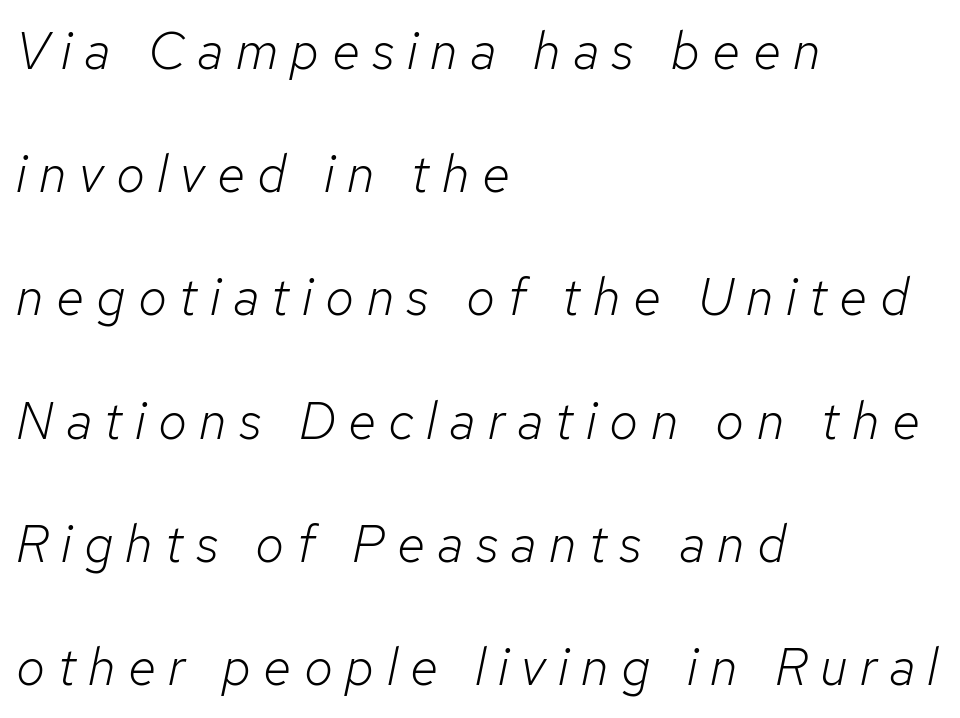
{"italic": "yes", "lean": "right", "slant_degrees": 12, "bold": "no", "weight": "light", "width": "normal", "stroke_contrast": "low", "x_height": "medium", "monospaced": "no", "underline": "no", "align": "left", "line_spacing": "loose", "line_spacing_ratio": 2.37, "letter_spacing": "wide", "letter_spacing_em": 0.24, "glyph_px": 52}
